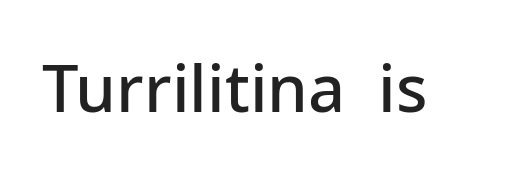
The image shows 65 px semibold sans-serif type, upright; set normal letter spacing, not underlined; low stroke contrast and a medium x-height.
